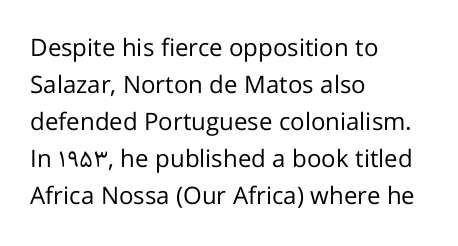
Vertical strokes here are truly vertical. Every row of glyphs begins at an identical x-position on the left. Between one letter and the next there's only the usual sliver of space. Only glyphs here, with clear space below each row.
